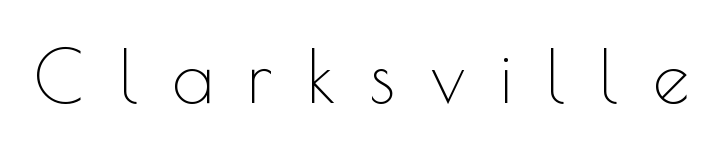
A bare baseline throughout the passage. The rendering inserts visible extra space after every character. Ink coverage per letter is moderate at most. Think of a printed novel: that variable character pitch is what you see here. Unlike a traditional serif, this face leaves its strokes unadorned.
